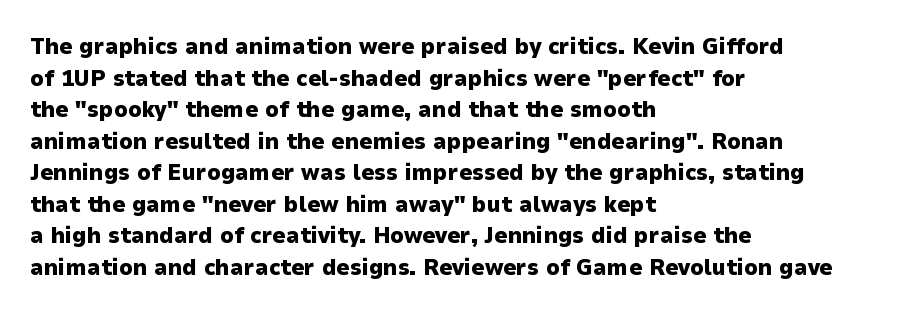
One glance says typical: line gaps are just what's usual. The letters stand upright; this is a roman face. These lines stack with their left ends in a neat column. Bold? Absolutely — the strokes are thick and heavy.
